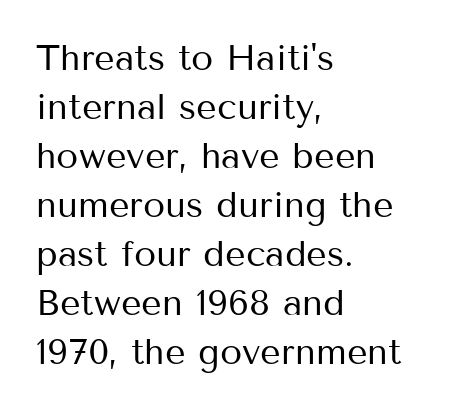
The image shows 36 px regular-weight sans-serif type, upright; set left-aligned, normal line spacing (1.36x), normal letter spacing, not underlined; medium stroke contrast and a medium x-height.
